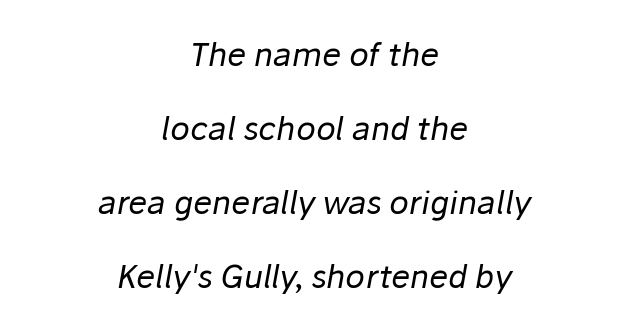
The glyphs look as if they've been sheared to an angle. Honestly, there is no underline to notice here at all. Caption: standard tracking, unaltered. Vertical spacing — loose.
